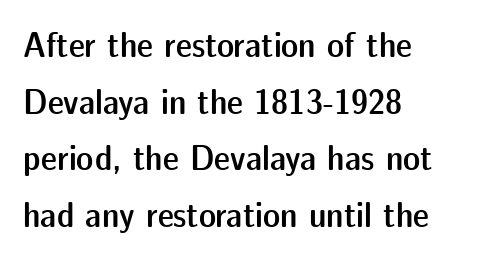
The image shows 36 px semibold sans-serif type, upright; set left-aligned, normal line spacing (1.57x), normal letter spacing, not underlined; low stroke contrast and a medium x-height.
